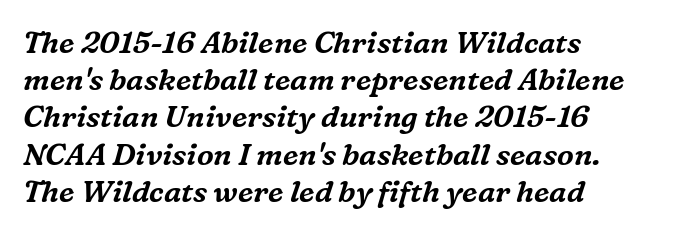
Caption: multi-line text, flush left, ragged right. Any mark beneath the type? The region is blank. The glyphs look as if they've been sheared to an angle. The tracking reads as untouched default to a designer's eye. Are there feet on the stems? There are — it's a serif. A typesetter would call this proportional, since set widths differ per character.
